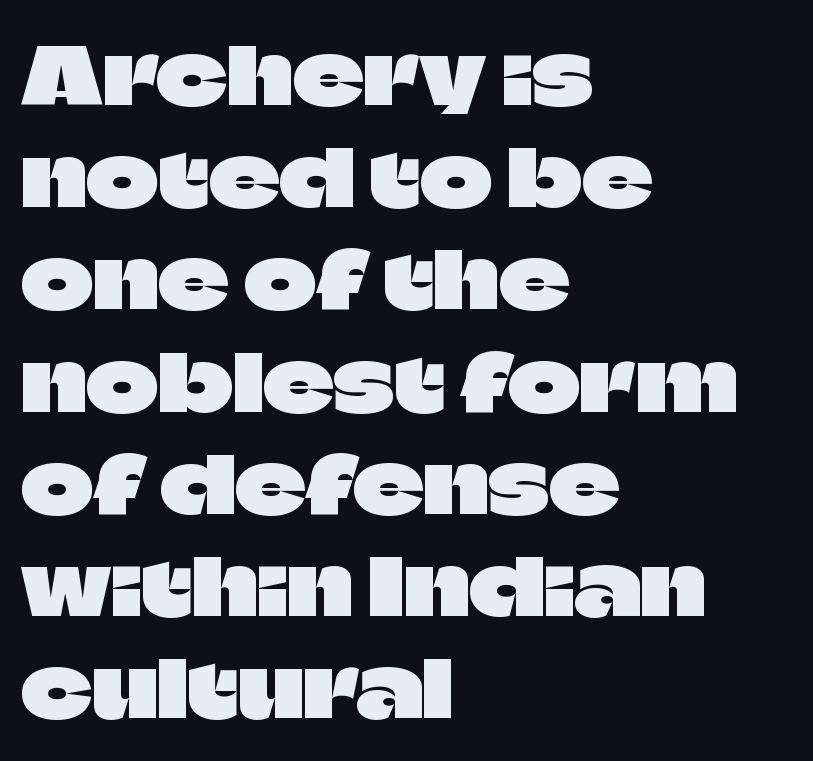
The image shows 78 px sans-serif type, upright; set left-aligned, normal line spacing (1.31x), normal letter spacing, not underlined; low stroke contrast and a large x-height.
